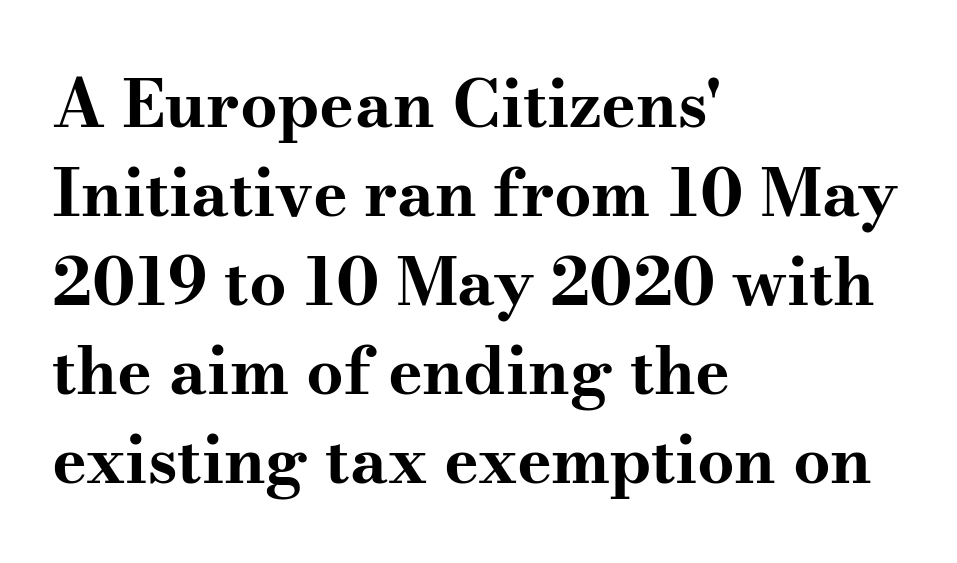
{"serif": "yes", "italic": "no", "bold": "yes", "weight": "bold", "width": "wide", "stroke_contrast": "medium", "x_height": "small", "monospaced": "no", "underline": "no", "align": "left", "line_spacing": "normal", "line_spacing_ratio": 1.35, "letter_spacing": "normal", "letter_spacing_em": 0.0, "glyph_px": 66}
